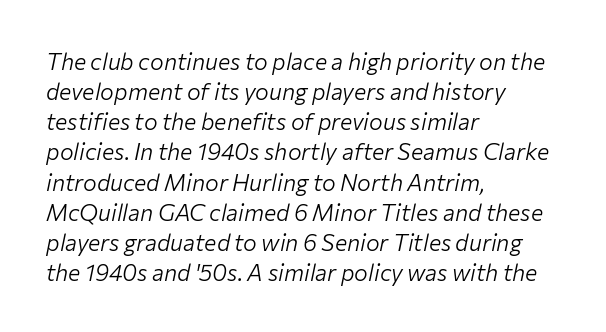
Q: Is the text bold? A: No.
Q: Is the text italic (slanted)? A: Yes, it leans right by about 12 degrees.
Q: Is the text underlined? A: No.
Q: How is the paragraph aligned? A: Left-aligned.
Q: Is the spacing between letters normal or unusually wide? A: Normal.
Q: Is the spacing between lines tight, normal or loose? A: Normal.
